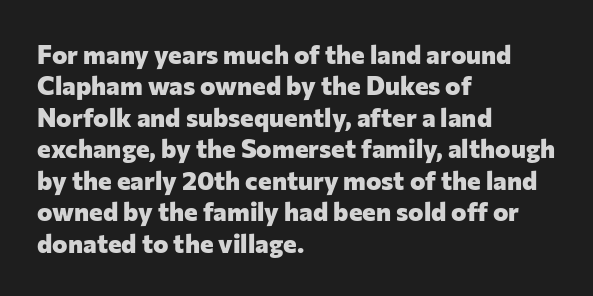
Posture: straight, roman, zero tilt. A student would call this left alignment; a typographer would say flush left, rag right. Rule under the text: the space is simply empty. Between one letter and the next there's only the usual sliver of space. Plenty of ink on the page — the face is bold.
